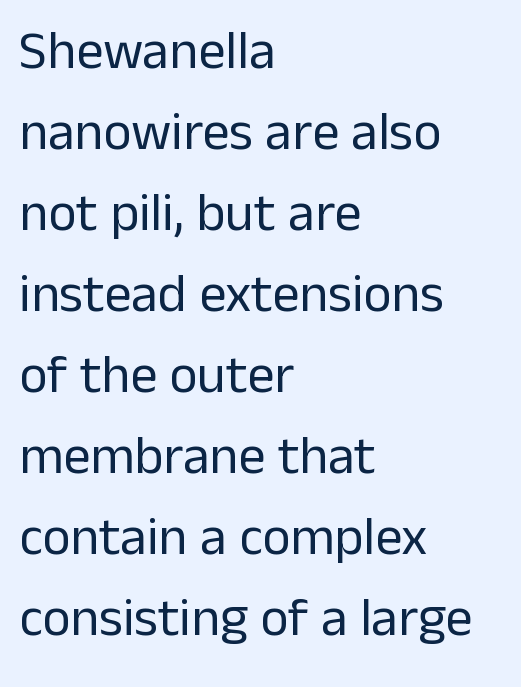
The image shows 54 px regular-weight sans-serif type, upright; set left-aligned, normal line spacing (1.5x), normal letter spacing, not underlined; low stroke contrast and a medium x-height.
